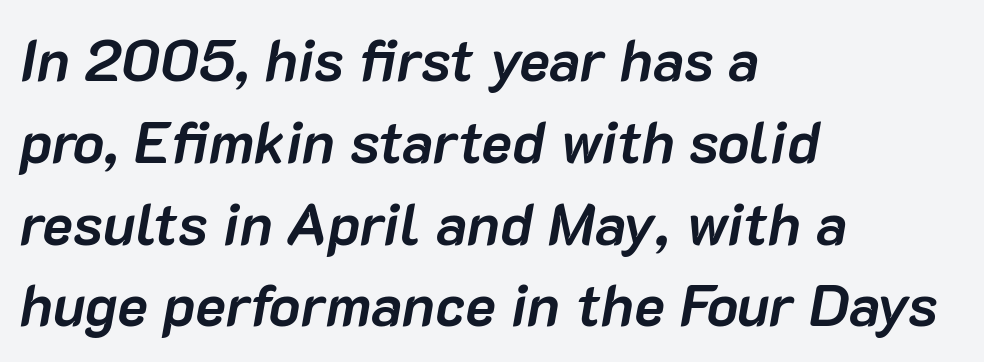
Q: Is the text bold? A: Yes.
Q: Is the text italic (slanted)? A: Yes, it leans right by about 10 degrees.
Q: Is the text underlined? A: No.
Q: How is the paragraph aligned? A: Left-aligned.
Q: Is the spacing between letters normal or unusually wide? A: Normal.
Q: Is the spacing between lines tight, normal or loose? A: Normal.
Q: Width (condensed, normal, or wide)? A: Normal.
Q: Stroke contrast? A: Low.
Q: x-height? A: Medium.
Q: Monospaced? A: No.
